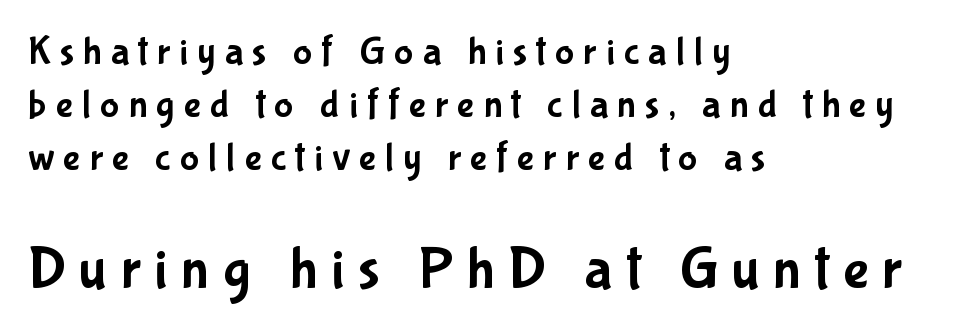
Observe the wide spacing: letters keep a clear distance from each other. Line beginnings align vertically; line endings do not. These two chunks differ in scale, with the bottom chunk taking the larger measure. Check under the words: just untouched page. I'd call this a sans setting — the letters go barefoot.
